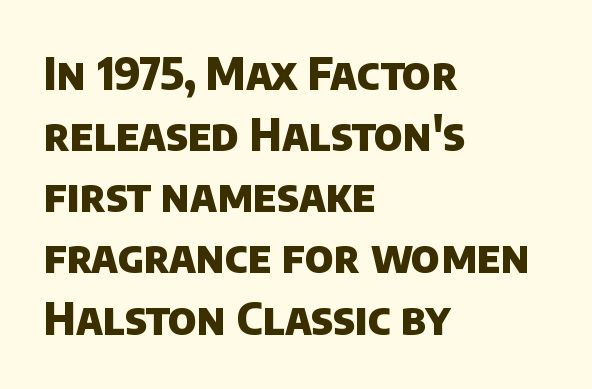
The rendering uses a moderate line-height, typical for paragraphs. This sample uses plain, unmodified letter spacing. Strong, thick strokes mark this as bold type. In CSS terms this would be text-align: left.
